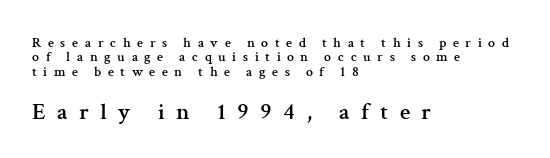
The image shows 24 px text type, upright; set left-aligned, tight line spacing (1.02x), unusually wide letter spacing (+0.47 em), not underlined; the second (bottom) block is 1.71x larger.
